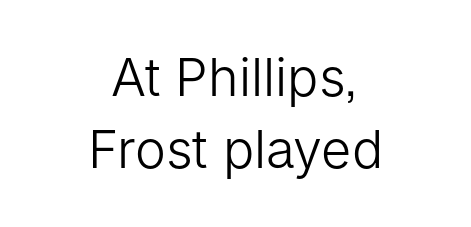
The zone under the glyphs is completely vacant. This sample has the flowing, uneven cadence of proportional lettering. Evenly set lines give the paragraph a standard silhouette. The horizontal fit of the characters is conventional and even. The passage shown is not bold in any degree.
